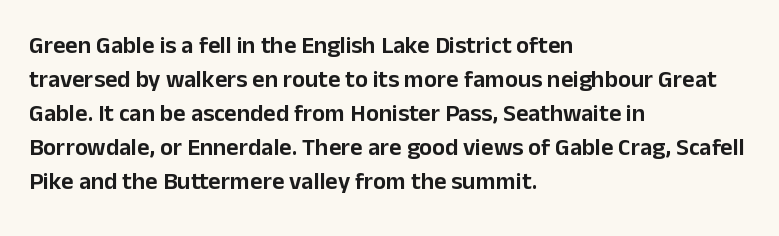
Each word holds together tightly as a unit, with standard inter-letter gaps. Horizontally, the lines are justified to the leading edge only. Check the space under the baseline: it is left empty. Leading matches the norm, producing a regular column.
